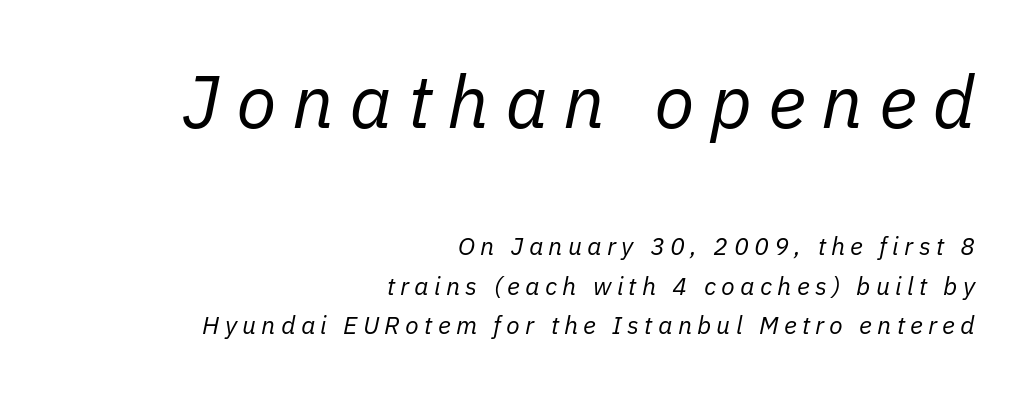
Q: Is the text bold? A: No.
Q: Is the text italic (slanted)? A: Yes, it leans right by about 11 degrees.
Q: Is the text underlined? A: No.
Q: How is the paragraph aligned? A: Right-aligned.
Q: Is the spacing between letters normal or unusually wide? A: Unusually wide.
Q: Is the spacing between lines tight, normal or loose? A: Normal.
Q: Which block of text is set in a larger size, the first (top) or the second (bottom)? A: The first (top) one.
Q: Width (condensed, normal, or wide)? A: Normal.
Q: Stroke contrast? A: Low.
Q: x-height? A: Medium.
Q: Monospaced? A: No.
